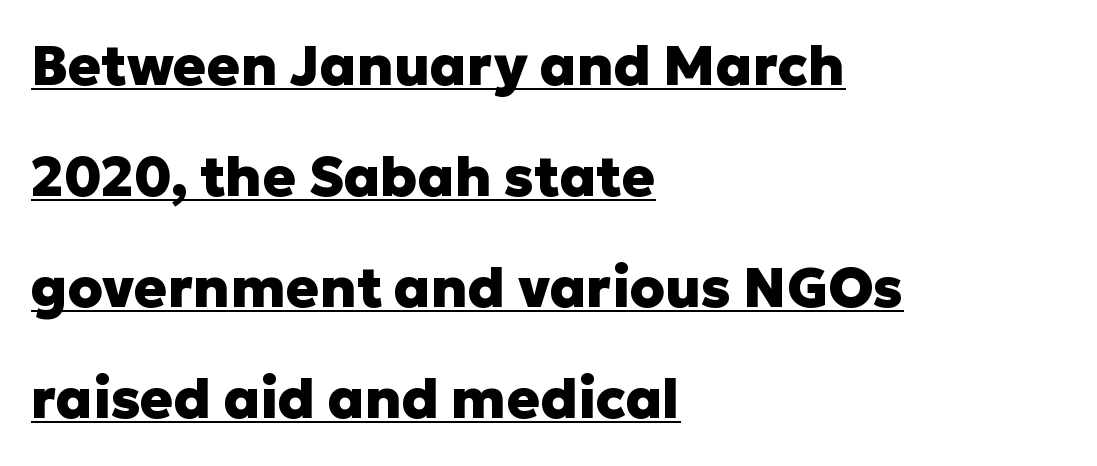
The image shows 55 px heavy sans-serif type, upright; set left-aligned, loose line spacing (2.02x), normal letter spacing, underlined; low stroke contrast and a medium x-height.
